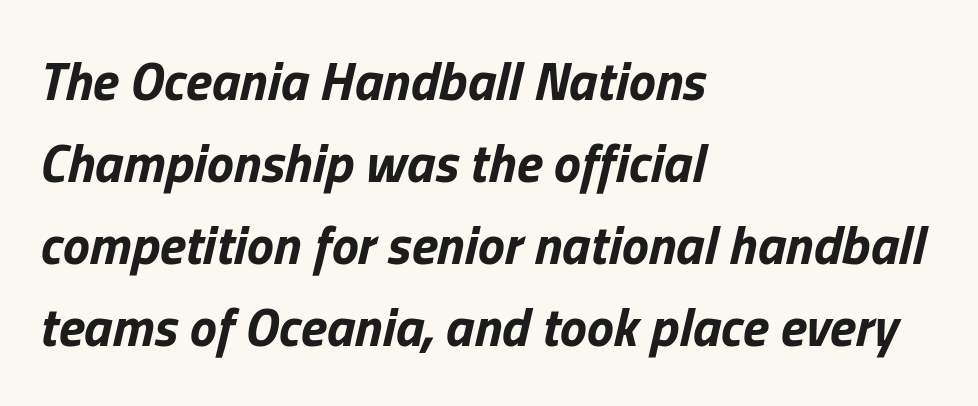
{"italic": "yes", "lean": "right", "slant_degrees": 13, "bold": "yes", "weight": "bold", "width": "normal", "stroke_contrast": "low", "x_height": "medium", "monospaced": "no", "underline": "no", "align": "left", "line_spacing": "normal", "line_spacing_ratio": 1.52, "letter_spacing": "normal", "letter_spacing_em": 0.0, "glyph_px": 54}
